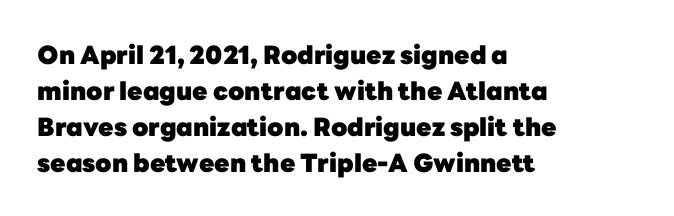
{"italic": "no", "bold": "yes", "underline": "no", "align": "left", "line_spacing": "normal", "line_spacing_ratio": 1.44, "letter_spacing": "normal", "letter_spacing_em": 0.0, "glyph_px": 25}
